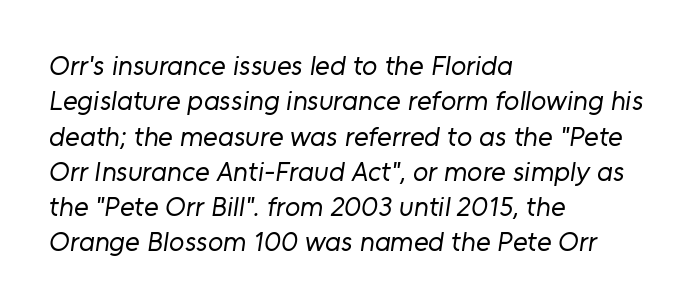
{"serif": "no", "bold": "no", "weight": "regular", "width": "normal", "stroke_contrast": "low", "x_height": "medium", "monospaced": "no", "underline": "no", "align": "left", "line_spacing": "normal", "line_spacing_ratio": 1.26, "letter_spacing": "normal", "letter_spacing_em": 0.0, "glyph_px": 28}
